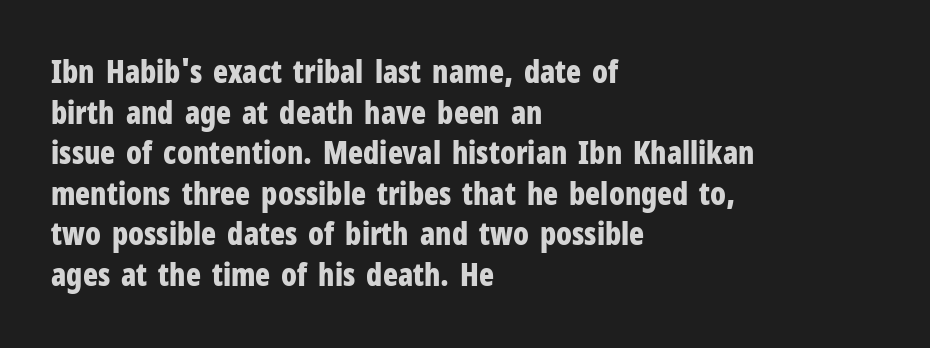
The block of text has a typical density, with ordinary space between rows. The paragraph has a hard left edge and a soft right edge. Check where the strokes stop: nothing finishes them off — pure sans. The face used here has the dense, thick strokes of a bold. The letters stand upright; this is a roman face. Is this a fixed-width face? No — the glyphs have proportional, varying widths.
